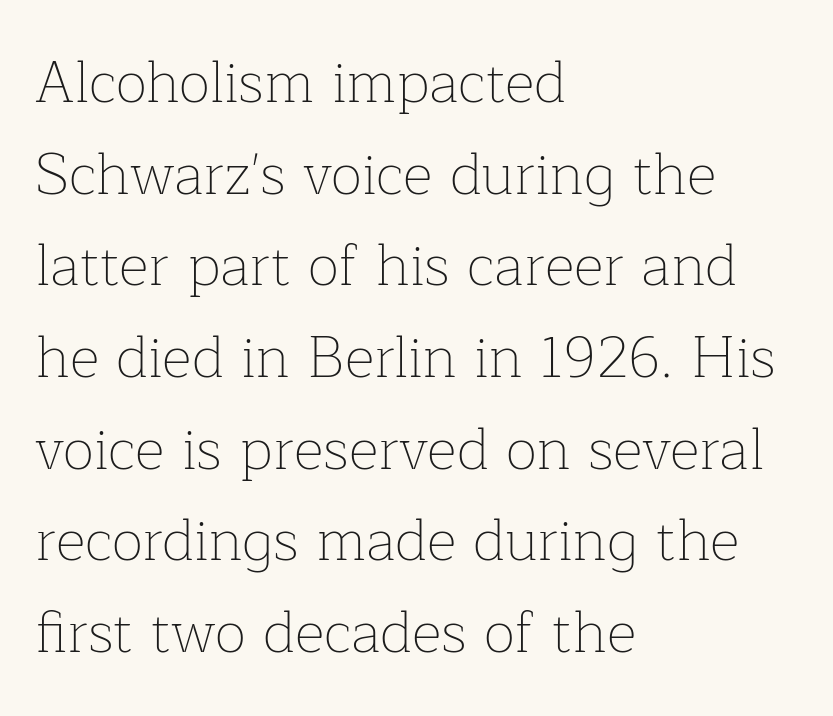
Q: Is the text bold? A: No.
Q: Is the text italic (slanted)? A: No, it is upright.
Q: Is the typeface a serif or a sans-serif typeface? A: Serif.
Q: Is the text underlined? A: No.
Q: How is the paragraph aligned? A: Left-aligned.
Q: Is the spacing between letters normal or unusually wide? A: Normal.
Q: Is the spacing between lines tight, normal or loose? A: Normal.
Q: Width (condensed, normal, or wide)? A: Normal.
Q: Stroke contrast? A: Low.
Q: x-height? A: Medium.
Q: Monospaced? A: No.
